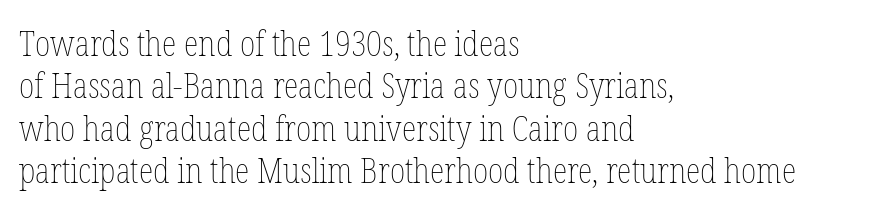
Tall strokes in this sample are plumb rather than angled. Where is the straight margin? On the left. The rendering uses a moderate line-height, typical for paragraphs. No word sits above an underline. The gaps between neighbouring characters are ordinary and unremarkable.
